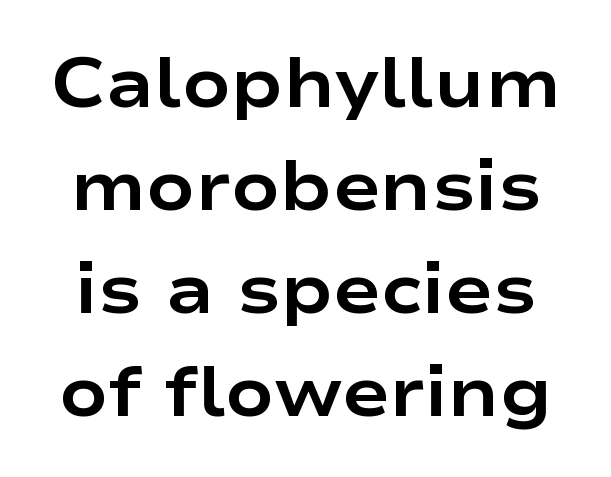
The image shows 71 px bold, wide sans-serif type, upright; set normal line spacing (1.45x), normal letter spacing, not underlined; low stroke contrast and a medium x-height.
